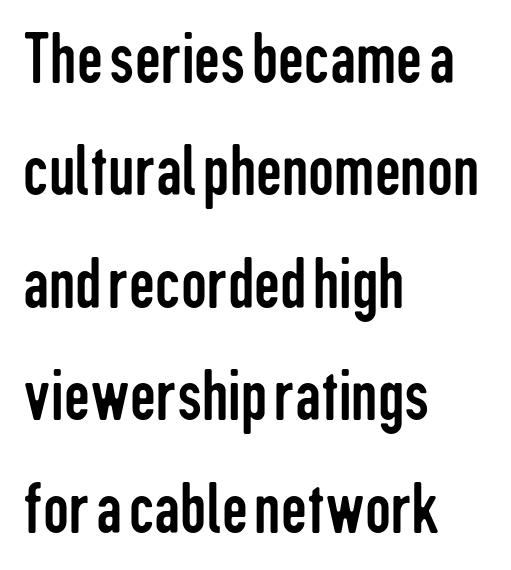
Beneath every word, the page is bare. The letters stand upright; this is a roman face. Layout note: lines flush left. Each letter keeps its own natural width here, so spacing adapts to shape.
